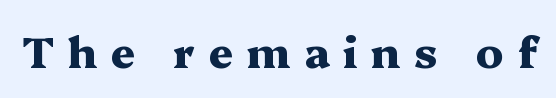
Each row of text sits above clean, open space. The font family rendered here belongs to the serif group. Vertical strokes here are truly vertical. Observe the wide spacing: letters keep a clear distance from each other. Think of a printed novel: that variable character pitch is what you see here.
